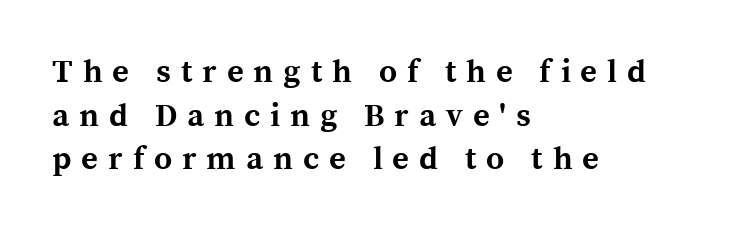
Q: Is the text bold? A: Yes.
Q: Is the text italic (slanted)? A: No, it is upright.
Q: Is the typeface a serif or a sans-serif typeface? A: Serif.
Q: Is the text underlined? A: No.
Q: How is the paragraph aligned? A: Left-aligned.
Q: Is the spacing between letters normal or unusually wide? A: Unusually wide.
Q: Is the spacing between lines tight, normal or loose? A: Normal.
Q: Width (condensed, normal, or wide)? A: Normal.
Q: x-height? A: Medium.
Q: Monospaced? A: No.
